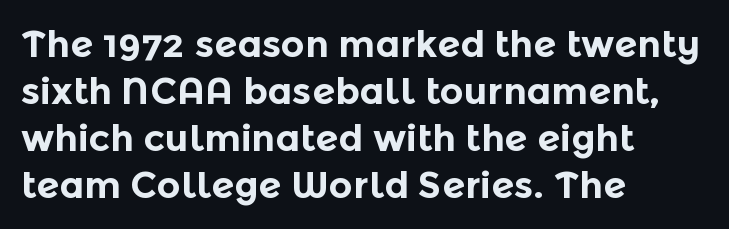
Horizontal bands of white between lines are of average thickness. Is this a sans? Yes — the strokes have no serifs. Each letter keeps its own natural width here, so spacing adapts to shape. The letters are bold, with thick, heavy strokes. The type is set solid horizontally, with unmodified tracking.
